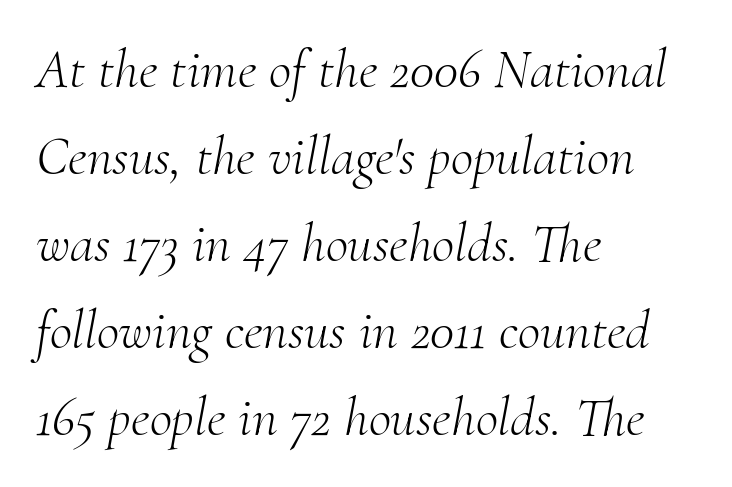
Q: Is the text bold? A: No.
Q: Is the text italic (slanted)? A: Yes, it leans right by about 10 degrees.
Q: Is the typeface a serif or a sans-serif typeface? A: Serif.
Q: Is the text underlined? A: No.
Q: How is the paragraph aligned? A: Left-aligned.
Q: Is the spacing between letters normal or unusually wide? A: Normal.
Q: Is the spacing between lines tight, normal or loose? A: Normal.
Q: Width (condensed, normal, or wide)? A: Normal.
Q: Stroke contrast? A: Medium.
Q: x-height? A: Small.
Q: Monospaced? A: No.
